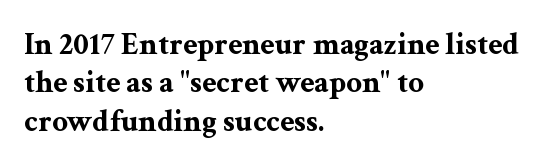
The image shows 31 px bold, wide serif type, upright; set left-aligned, line spacing 1.24x, normal letter spacing, not underlined; medium stroke contrast and a medium x-height.
